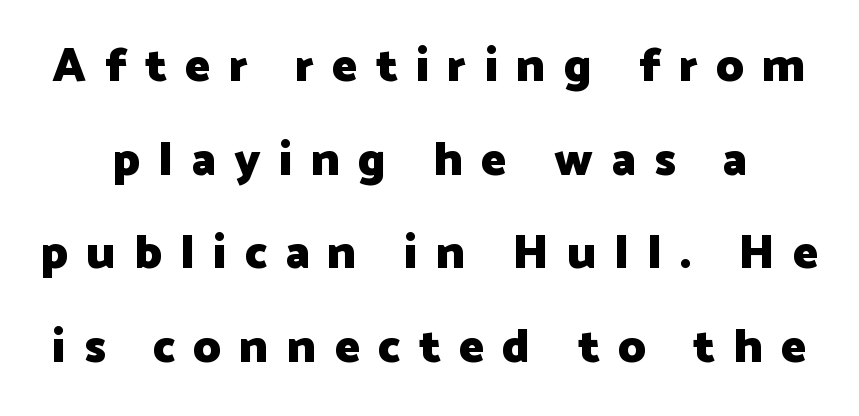
Q: Is the text bold? A: Yes.
Q: Is the text italic (slanted)? A: No, it is upright.
Q: Is the typeface a serif or a sans-serif typeface? A: Sans-serif.
Q: Is the text underlined? A: No.
Q: Is the spacing between letters normal or unusually wide? A: Unusually wide.
Q: Is the spacing between lines tight, normal or loose? A: Loose.
Q: Width (condensed, normal, or wide)? A: Normal.
Q: Stroke contrast? A: Low.
Q: x-height? A: Medium.
Q: Monospaced? A: No.
